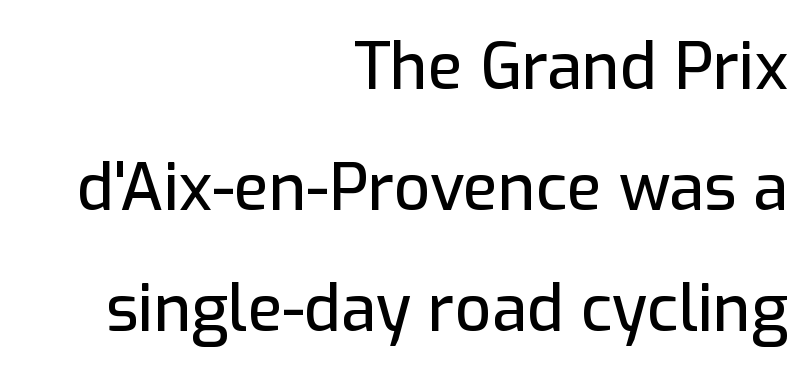
Q: Is the text italic (slanted)? A: No, it is upright.
Q: Is the typeface a serif or a sans-serif typeface? A: Sans-serif.
Q: Is the text underlined? A: No.
Q: How is the paragraph aligned? A: Right-aligned.
Q: Is the spacing between letters normal or unusually wide? A: Normal.
Q: Width (condensed, normal, or wide)? A: Normal.
Q: Stroke contrast? A: Low.
Q: x-height? A: Medium.
Q: Monospaced? A: No.
